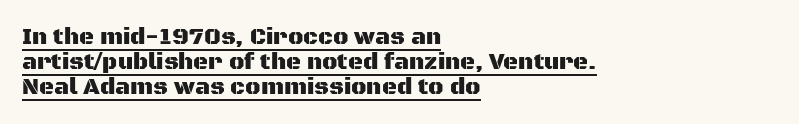
{"italic": "no", "underline": "yes", "align": "left", "line_spacing": "tight", "line_spacing_ratio": 1.08, "letter_spacing": "normal", "letter_spacing_em": 0.0, "glyph_px": 23}
